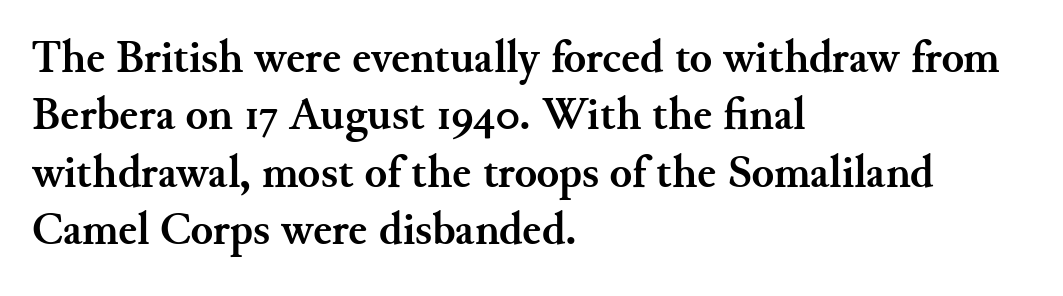
Q: Is the text bold? A: Yes.
Q: Is the text italic (slanted)? A: No, it is upright.
Q: Is the typeface a serif or a sans-serif typeface? A: Serif.
Q: Is the text underlined? A: No.
Q: How is the paragraph aligned? A: Left-aligned.
Q: Is the spacing between letters normal or unusually wide? A: Normal.
Q: Is the spacing between lines tight, normal or loose? A: Normal.
Q: Width (condensed, normal, or wide)? A: Normal.
Q: Stroke contrast? A: Medium.
Q: x-height? A: Small.
Q: Monospaced? A: No.
